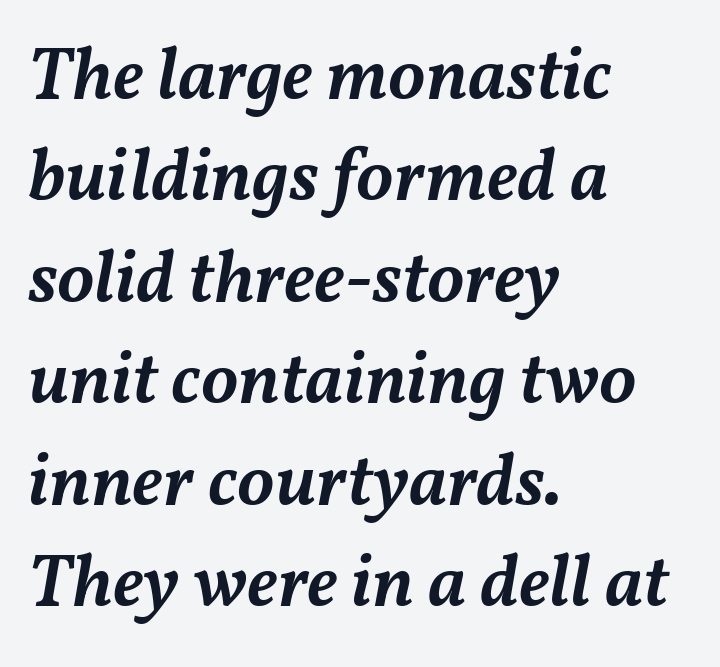
Q: Is the text bold? A: Semi-bold.
Q: Is the text italic (slanted)? A: Yes, it leans right by about 11 degrees.
Q: Is the text underlined? A: No.
Q: How is the paragraph aligned? A: Left-aligned.
Q: Is the spacing between letters normal or unusually wide? A: Normal.
Q: Is the spacing between lines tight, normal or loose? A: Normal.
Q: Width (condensed, normal, or wide)? A: Normal.
Q: Stroke contrast? A: Medium.
Q: x-height? A: Medium.
Q: Monospaced? A: No.
